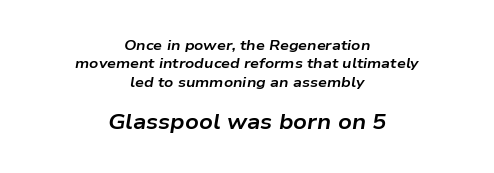
Q: Is the text bold? A: Yes.
Q: Is the text italic (slanted)? A: Yes, it leans right by about 9 degrees.
Q: Is the text underlined? A: No.
Q: How is the paragraph aligned? A: Centered.
Q: Is the spacing between letters normal or unusually wide? A: Normal.
Q: Is the spacing between lines tight, normal or loose? A: Normal.
Q: Which block of text is set in a larger size, the first (top) or the second (bottom)? A: The second (bottom) one.
